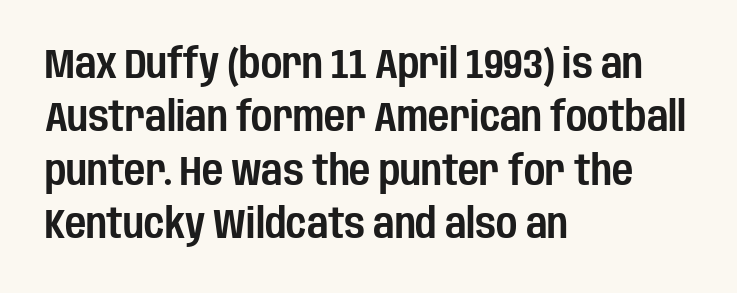
Q: Is the text italic (slanted)? A: No, it is upright.
Q: Is the typeface a serif or a sans-serif typeface? A: Sans-serif.
Q: Is the text underlined? A: No.
Q: How is the paragraph aligned? A: Left-aligned.
Q: Is the spacing between letters normal or unusually wide? A: Normal.
Q: Is the spacing between lines tight, normal or loose? A: Normal.
Q: Width (condensed, normal, or wide)? A: Condensed.
Q: Stroke contrast? A: Low.
Q: x-height? A: Large.
Q: Monospaced? A: No.
